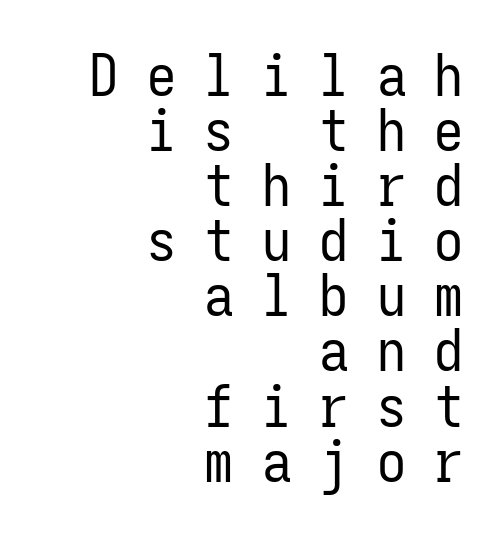
{"serif": "no", "italic": "no", "bold": "no", "weight": "regular", "width": "condensed", "stroke_contrast": "low", "x_height": "medium", "monospaced": "yes", "underline": "no", "align": "right", "line_spacing": "tight", "line_spacing_ratio": 0.95, "letter_spacing": "wide", "letter_spacing_em": 0.49, "glyph_px": 58}
